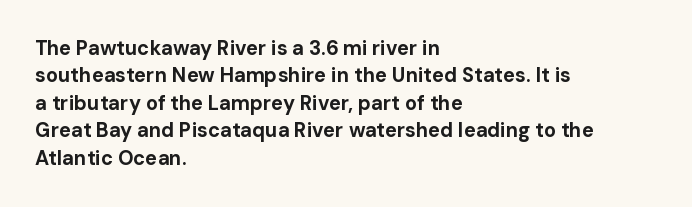
{"italic": "no", "bold": "yes", "underline": "no", "align": "left", "line_spacing": "normal", "line_spacing_ratio": 1.37, "letter_spacing": "normal", "letter_spacing_em": 0.0, "glyph_px": 20}
